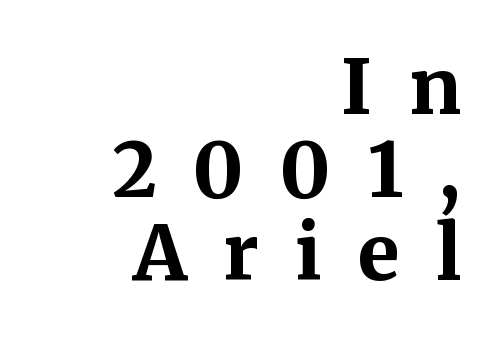
The image shows 76 px bold serif type, upright; set right-aligned, tight line spacing (1.09x), unusually wide letter spacing (+0.48 em), not underlined; medium stroke contrast and a medium x-height.
